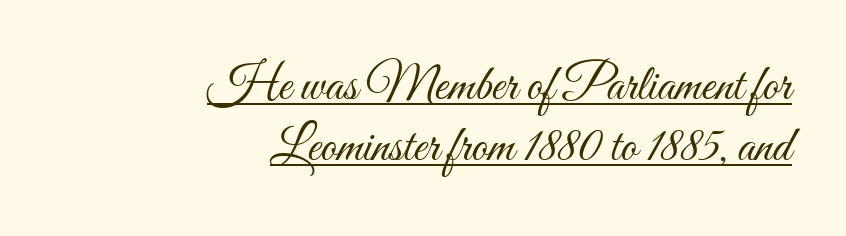
The image shows 51 px light, condensed type; set right-aligned, line spacing 1.19x, normal letter spacing, underlined; medium stroke contrast and a small x-height.
